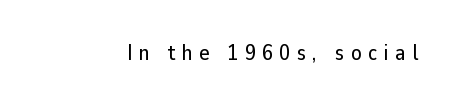
{"italic": "no", "underline": "no", "letter_spacing": "wide", "letter_spacing_em": 0.29, "glyph_px": 22}
